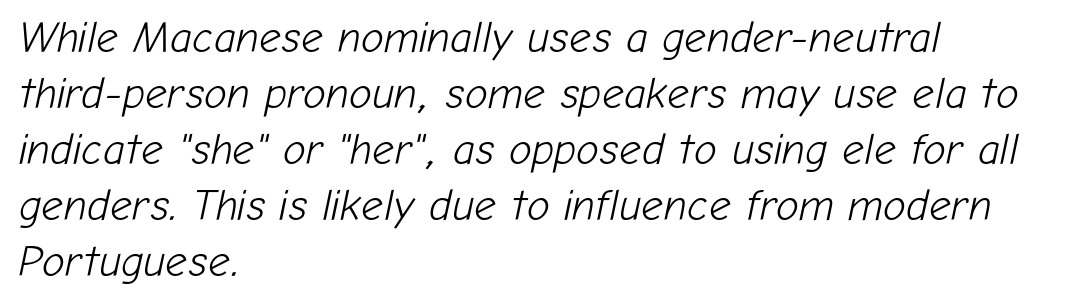
Posture: slanted. Successive baselines arrive at the customary interval. Letters have the restrained weight of plain body copy at most. No word sits above an underline. Each word holds together tightly as a unit, with standard inter-letter gaps.
